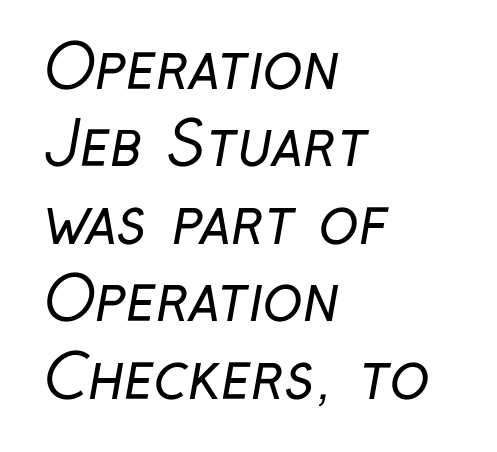
A light-to-regular cut is what we see here. Short note: letters normally spaced. Compared with a centered layout, this one pins lines to the left instead. Here the designer chose a conventional face with non-uniform glyph widths. If you measured baseline to baseline, you'd find a middling distance. Any mark beneath the type? The region is blank.
